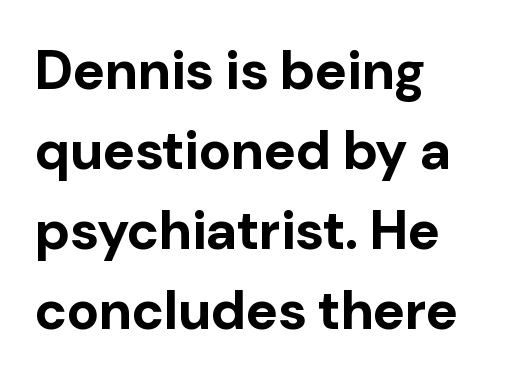
Successive baselines arrive at the customary interval. Standard letterfit; no display-style spreading of the glyphs. Stroke thickness is high; the sample reads as a true bold. These lines are rendered in a variable-pitch font. Rendered with straight, roman letterforms.
